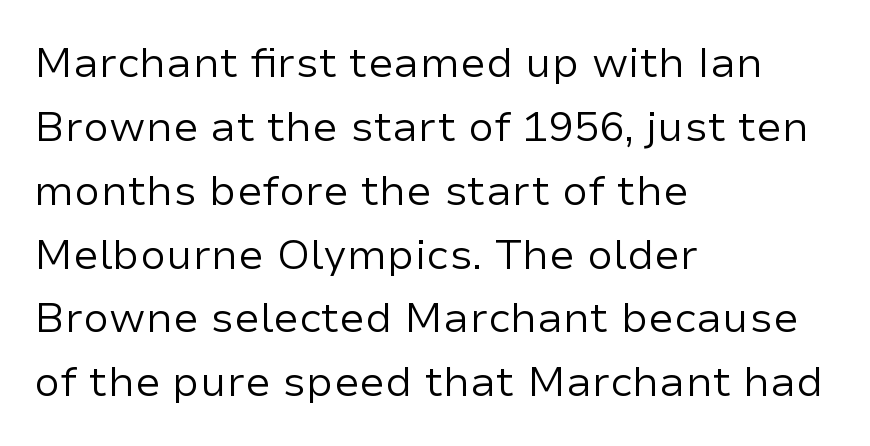
The image shows 42 px regular-weight sans-serif type, upright; set left-aligned, normal line spacing (1.52x), normal letter spacing, not underlined; low stroke contrast and a medium x-height.
